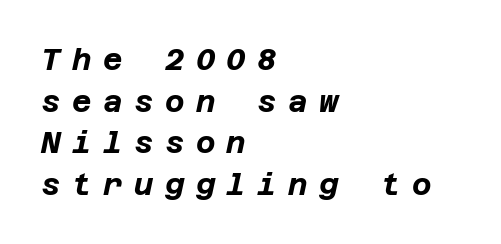
A typesetter would mark this as italic. Quick note: interline space is typical. How heavy is the stroke? Heavy — this is a bold. Short and long lines alike share a common starting point at left. A typesetter would call this heavily tracked-out type.
